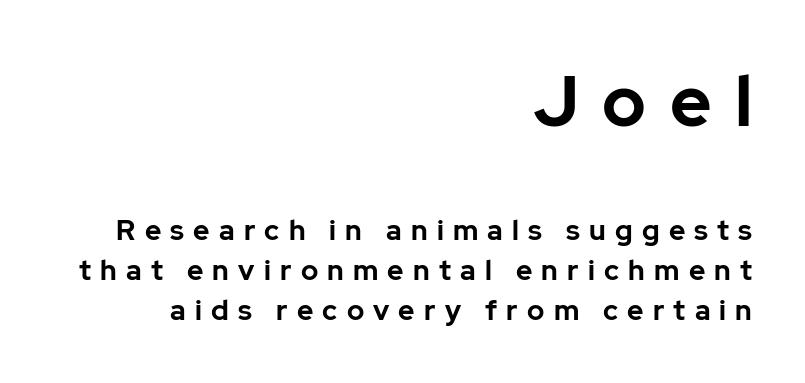
Q: Is the text bold? A: Yes.
Q: Is the text italic (slanted)? A: No, it is upright.
Q: Is the typeface a serif or a sans-serif typeface? A: Sans-serif.
Q: Is the text underlined? A: No.
Q: How is the paragraph aligned? A: Right-aligned.
Q: Is the spacing between letters normal or unusually wide? A: Unusually wide.
Q: Is the spacing between lines tight, normal or loose? A: Normal.
Q: Which block of text is set in a larger size, the first (top) or the second (bottom)? A: The first (top) one.
Q: Width (condensed, normal, or wide)? A: Normal.
Q: Stroke contrast? A: Low.
Q: x-height? A: Medium.
Q: Monospaced? A: No.
